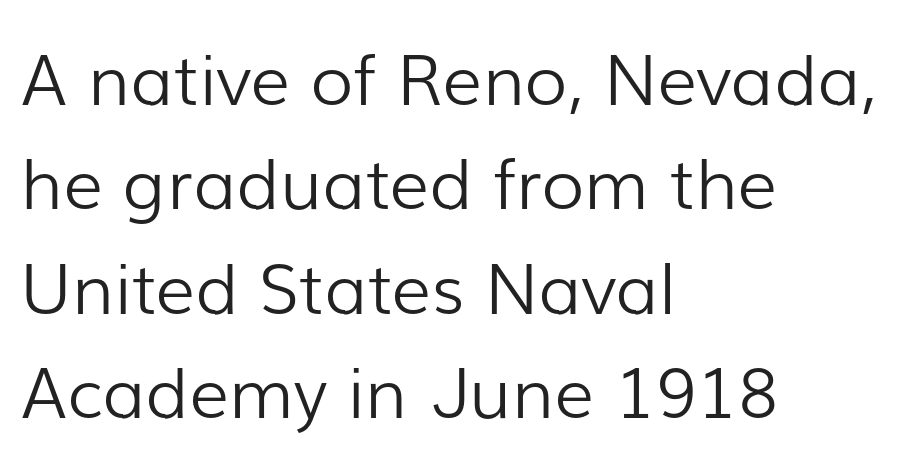
Q: Is the text bold? A: No.
Q: Is the text italic (slanted)? A: No, it is upright.
Q: Is the typeface a serif or a sans-serif typeface? A: Sans-serif.
Q: Is the text underlined? A: No.
Q: How is the paragraph aligned? A: Left-aligned.
Q: Is the spacing between letters normal or unusually wide? A: Normal.
Q: Is the spacing between lines tight, normal or loose? A: Normal.
Q: Width (condensed, normal, or wide)? A: Normal.
Q: Stroke contrast? A: Low.
Q: x-height? A: Medium.
Q: Monospaced? A: No.
